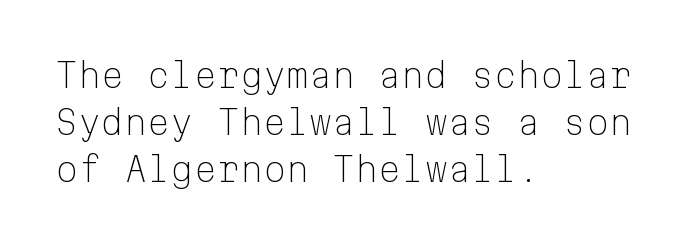
{"serif": "no", "italic": "no", "bold": "no", "weight": "light", "width": "normal", "stroke_contrast": "low", "x_height": "medium", "monospaced": "yes", "underline": "no", "align": "left", "line_spacing": "normal", "line_spacing_ratio": 1.42, "letter_spacing": "normal", "letter_spacing_em": 0.0, "glyph_px": 33}
